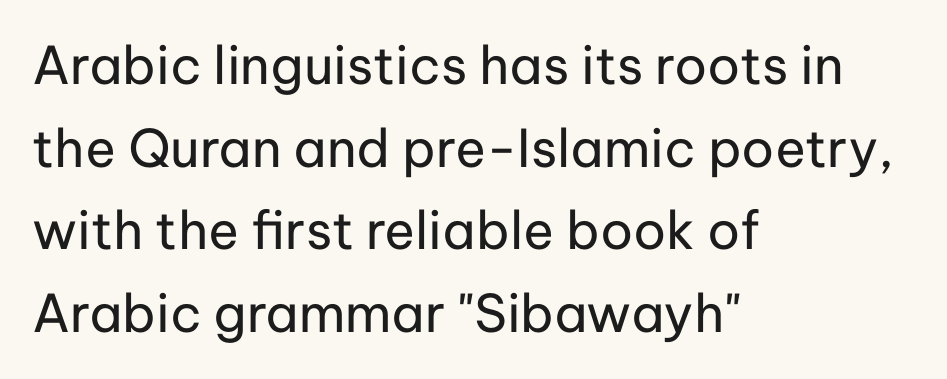
Looks like regular typesetting: each glyph gets only the width it needs. Does the leading feel generous? No, just average. Nothing unusual about the tracking: characters are spaced as the font intends. Rule under the text: the space is simply empty. The typeface chosen for these lines omits serifs.
